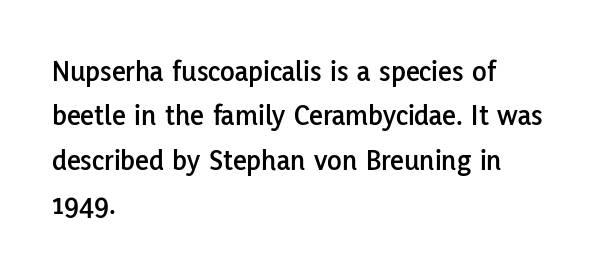
{"serif": "no", "italic": "no", "width": "normal", "stroke_contrast": "low", "x_height": "medium", "monospaced": "no", "underline": "no", "align": "left", "line_spacing": "normal", "line_spacing_ratio": 1.48, "letter_spacing": "normal", "letter_spacing_em": 0.0, "glyph_px": 30}
